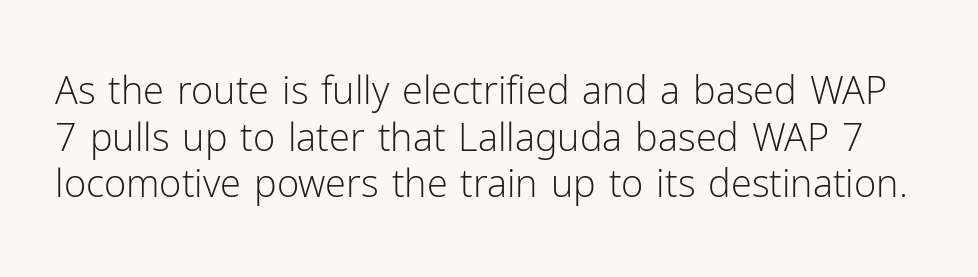
The image shows 38 px light sans-serif type, upright; set line spacing 1.23x, normal letter spacing, not underlined; low stroke contrast and a medium x-height.
